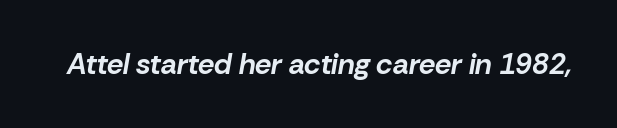
{"italic": "yes", "lean": "right", "slant_degrees": 10, "bold": "yes", "weight": "bold", "width": "normal", "stroke_contrast": "low", "x_height": "medium", "monospaced": "no", "underline": "no", "letter_spacing": "normal", "letter_spacing_em": 0.0, "glyph_px": 29}
